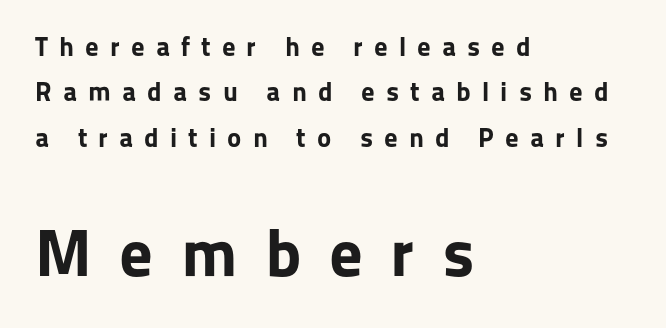
Letters rest on an invisible, unmarked baseline. The typesetting leans heavy: a genuine bold. The vertical gap from one line to the next is medium. Which chunk is bigger? The second one — the bottom block dwarfs the top. A roman cut, with each character standing at attention. The text block is weighted toward the left margin, trailing off unevenly rightward.
